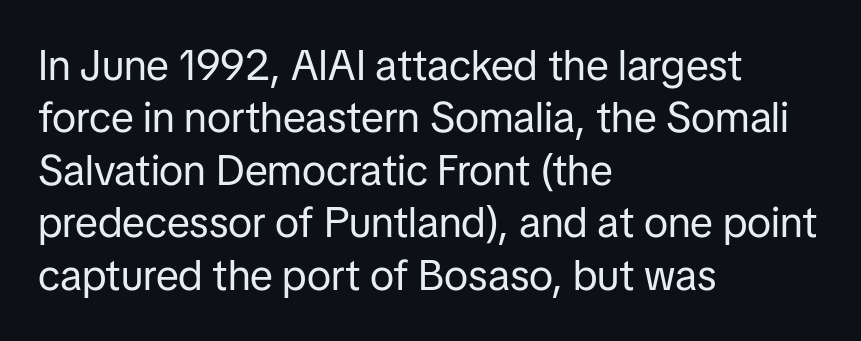
Q: Is the text bold? A: No.
Q: Is the text italic (slanted)? A: No, it is upright.
Q: Is the typeface a serif or a sans-serif typeface? A: Sans-serif.
Q: Is the text underlined? A: No.
Q: How is the paragraph aligned? A: Left-aligned.
Q: Is the spacing between letters normal or unusually wide? A: Normal.
Q: Is the spacing between lines tight, normal or loose? A: Normal.
Q: Width (condensed, normal, or wide)? A: Normal.
Q: Stroke contrast? A: Low.
Q: x-height? A: Medium.
Q: Monospaced? A: No.
